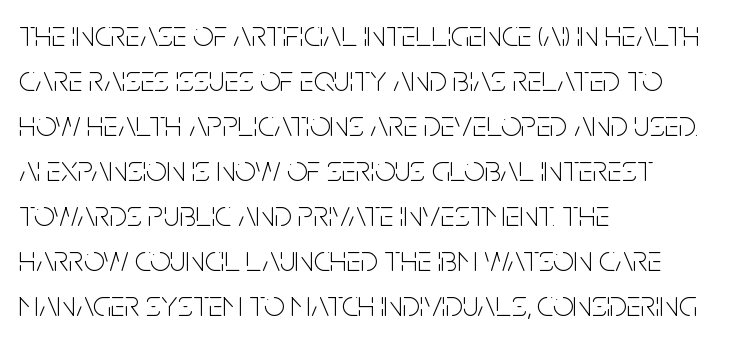
Spacing verdict: proportional, widths tailored to each character. Unlike italic type, these characters show no tilt at all. The horizontal fit of the characters is conventional and even. Type style note: lacks serifs. Every row of glyphs begins at an identical x-position on the left. Words float on clear page, feet unadorned.
